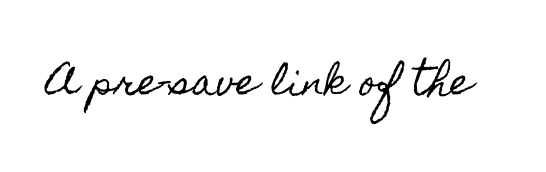
{"width": "condensed", "x_height": "small", "monospaced": "no", "underline": "no", "letter_spacing": "normal", "letter_spacing_em": 0.0, "glyph_px": 36}
